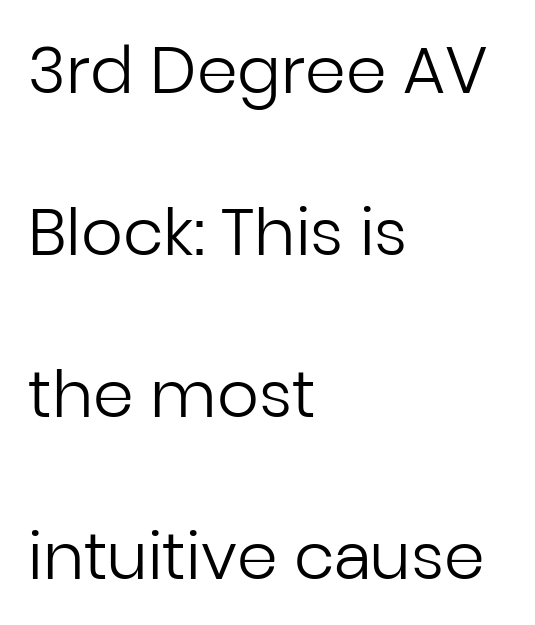
Default kerning and tracking; the words read as compact shapes. Heaviness? Minimal to ordinary, like unemphasized prose. Reading down the column, the eye jumps a long way to each next line. The text block is weighted toward the left margin, trailing off unevenly rightward.
